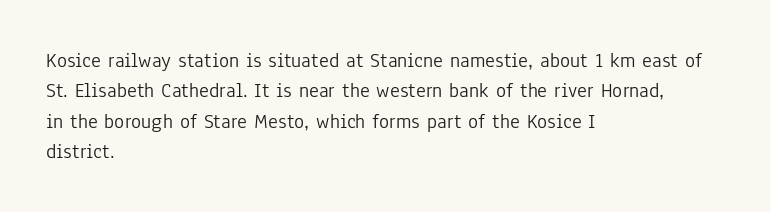
Letter spacing: default. Ink coverage per letter is moderate at most. The rag falls on the right side of this text block. Descenders are the only things crossing below the line. This block has exactly the height ordinary leading produces. This is the regular roman posture of the typeface.
